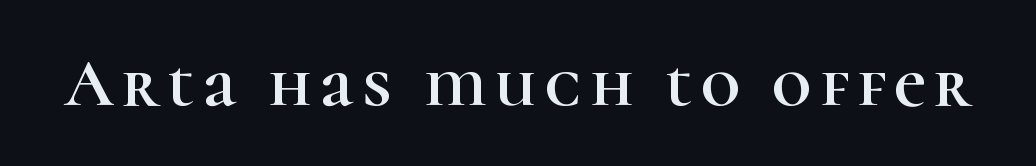
These lines are rendered in a variable-pitch font. Words float on clear page, feet unadorned. Each letter's strokes conclude with small projecting serifs. The font's upright variant was chosen for this text.
